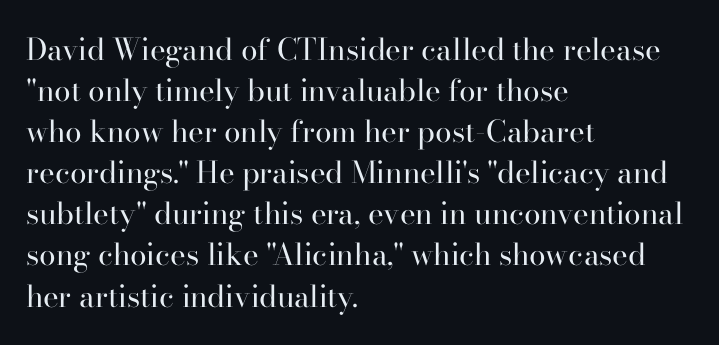
{"serif": "yes", "italic": "no", "bold": "no", "weight": "regular", "width": "normal", "stroke_contrast": "high", "x_height": "small", "monospaced": "no", "underline": "no", "align": "left", "line_spacing": "normal", "line_spacing_ratio": 1.37, "letter_spacing": "normal", "letter_spacing_em": 0.0, "glyph_px": 30}
